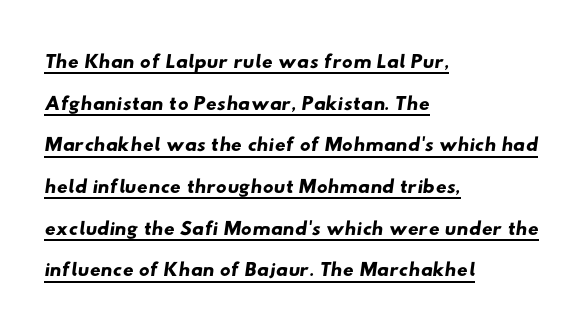
The image shows 30 px wide sans-serif type; set left-aligned, normal line spacing (1.39x), normal letter spacing, underlined; low stroke contrast and a small x-height.
